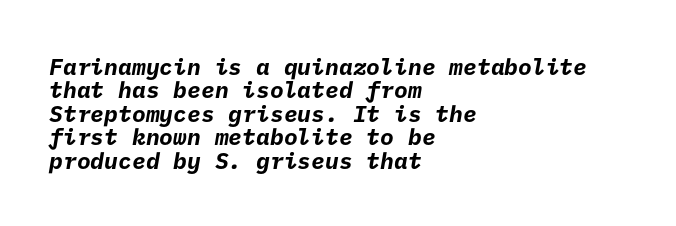
One-word summary of the alignment: left. Look at the stroke-to-counter ratio: heavy, a bold. Has an underline been added? It has not. The passage shown stacks its lines with hardly any gap. The type is set solid horizontally, with unmodified tracking.
